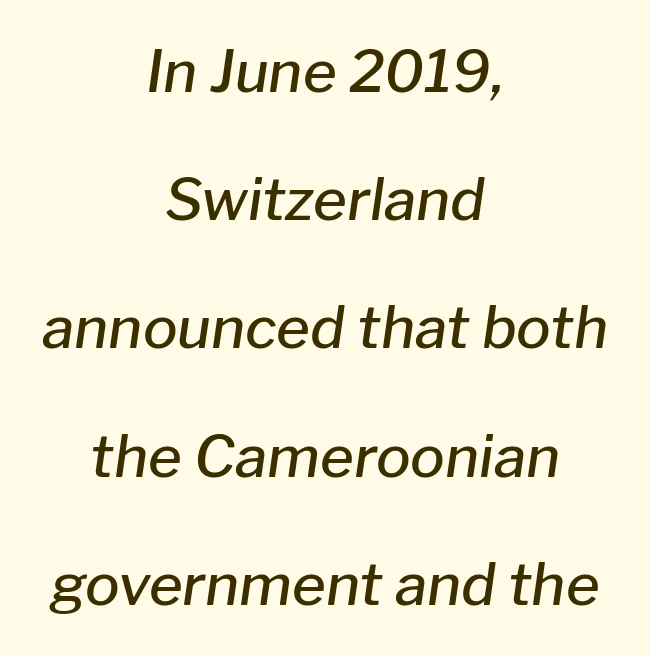
Q: Is the text bold? A: Semi-bold.
Q: Is the text italic (slanted)? A: Yes, it leans right by about 8 degrees.
Q: Is the text underlined? A: No.
Q: How is the paragraph aligned? A: Centered.
Q: Is the spacing between letters normal or unusually wide? A: Normal.
Q: Is the spacing between lines tight, normal or loose? A: Loose.
Q: Width (condensed, normal, or wide)? A: Normal.
Q: Stroke contrast? A: Low.
Q: x-height? A: Medium.
Q: Monospaced? A: No.
